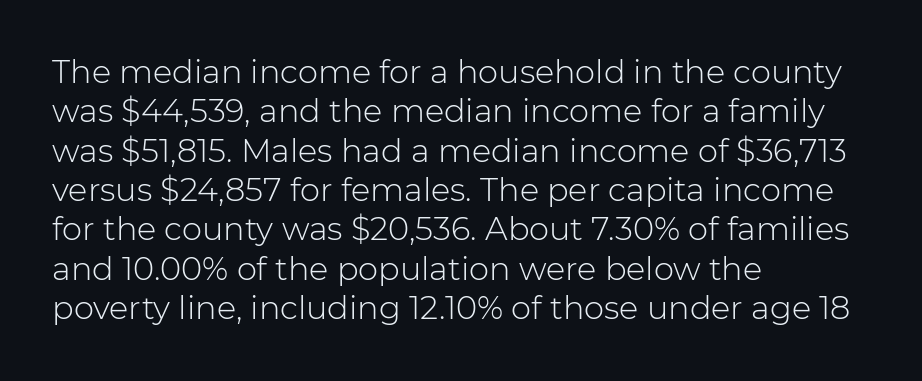
The image shows 32 px light sans-serif type, upright; set left-aligned, line spacing 1.23x, normal letter spacing, not underlined; low stroke contrast and a medium x-height.
